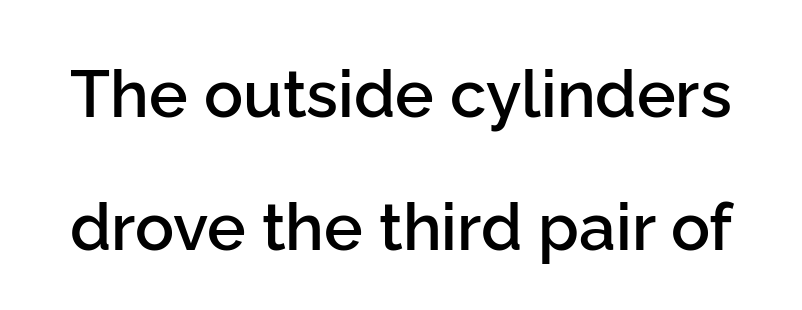
Q: Is the text bold? A: Semi-bold.
Q: Is the text italic (slanted)? A: No, it is upright.
Q: Is the typeface a serif or a sans-serif typeface? A: Sans-serif.
Q: Is the text underlined? A: No.
Q: Is the spacing between letters normal or unusually wide? A: Normal.
Q: Is the spacing between lines tight, normal or loose? A: Loose.
Q: Width (condensed, normal, or wide)? A: Normal.
Q: Stroke contrast? A: Low.
Q: x-height? A: Medium.
Q: Monospaced? A: No.
